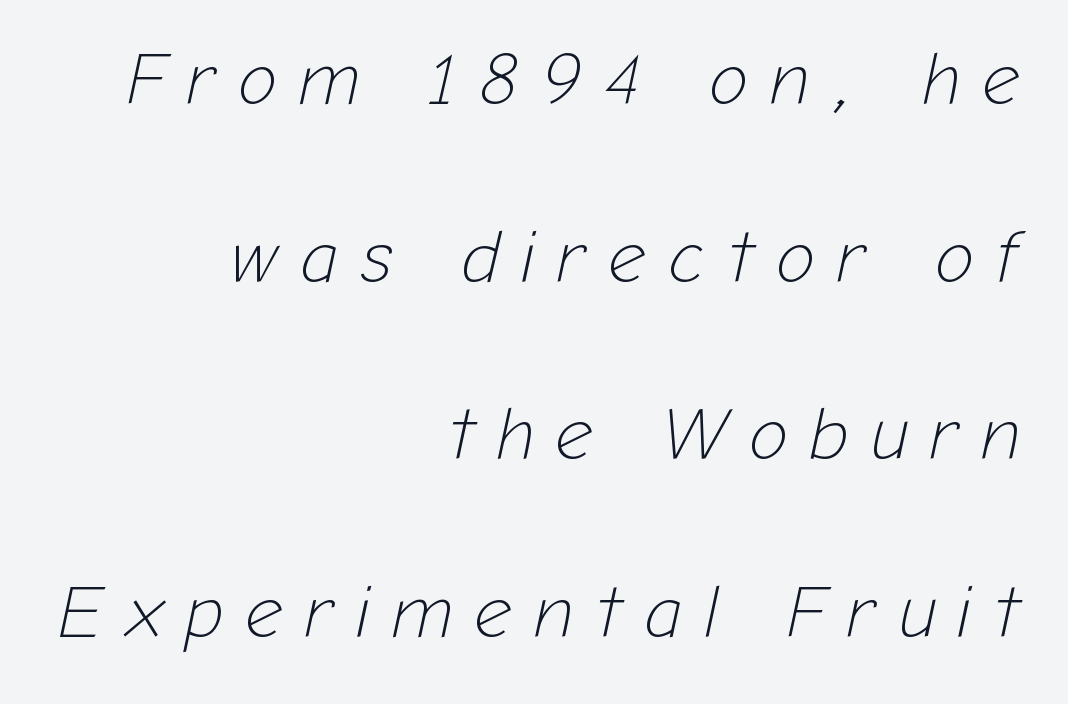
Q: Is the text bold? A: No.
Q: Is the text italic (slanted)? A: Yes, it leans right by about 12 degrees.
Q: Is the text underlined? A: No.
Q: How is the paragraph aligned? A: Right-aligned.
Q: Is the spacing between letters normal or unusually wide? A: Unusually wide.
Q: Is the spacing between lines tight, normal or loose? A: Loose.
Q: Width (condensed, normal, or wide)? A: Normal.
Q: Stroke contrast? A: Low.
Q: x-height? A: Medium.
Q: Monospaced? A: No.
